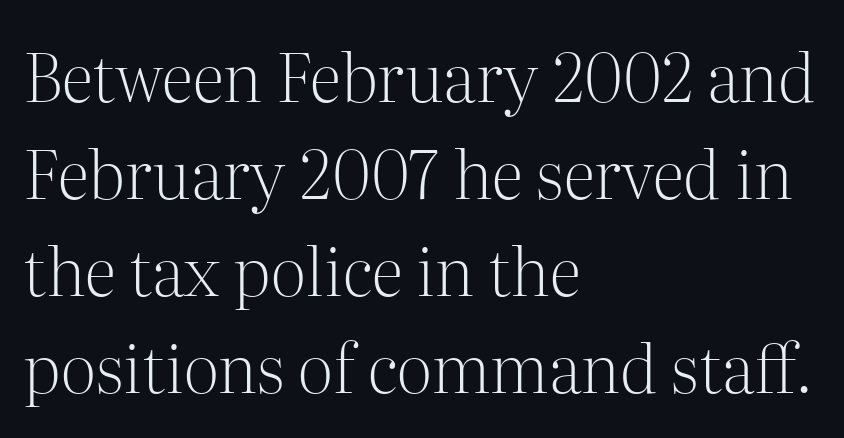
No chunkiness to these letters — they're not bold. You could not count columns in this text — the font is proportionally spaced. Reading down the column, the eye jumps a familiar distance to each next line. Type style note: has serifs. It's the straight-up-and-down kind of type. These lines are set flush left with a ragged right edge.
